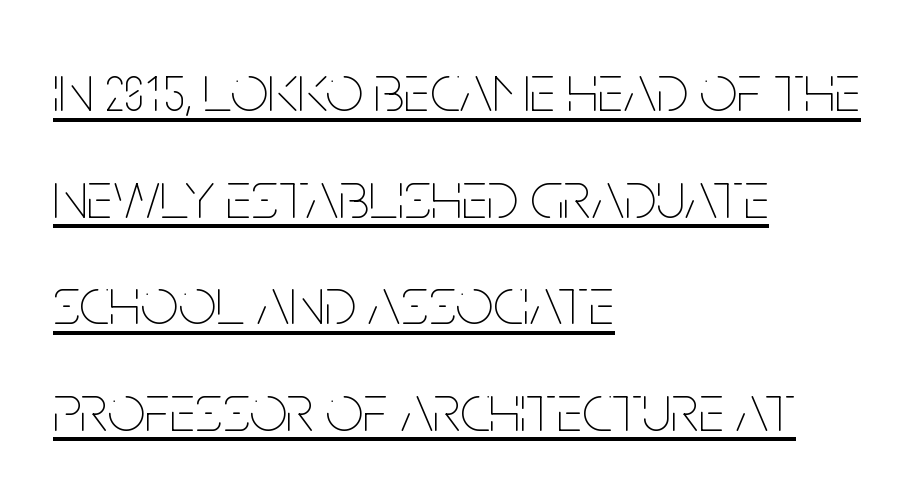
Q: Is the text bold? A: No.
Q: Is the text italic (slanted)? A: No, it is upright.
Q: Is the text underlined? A: Yes.
Q: How is the paragraph aligned? A: Left-aligned.
Q: Is the spacing between letters normal or unusually wide? A: Normal.
Q: Is the spacing between lines tight, normal or loose? A: Normal.
Q: Width (condensed, normal, or wide)? A: Condensed.
Q: Stroke contrast? A: Low.
Q: x-height? A: Large.
Q: Monospaced? A: No.
